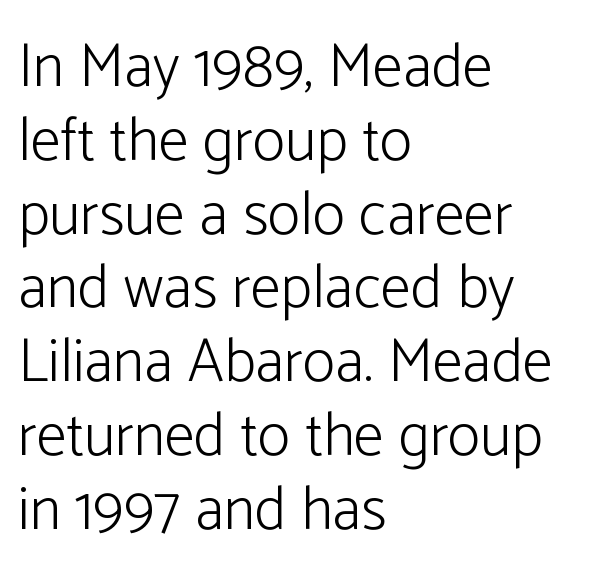
{"serif": "no", "italic": "no", "bold": "no", "weight": "light", "width": "normal", "stroke_contrast": "low", "x_height": "medium", "monospaced": "no", "underline": "no", "align": "left", "line_spacing_ratio": 1.21, "letter_spacing": "normal", "letter_spacing_em": 0.0, "glyph_px": 61}
